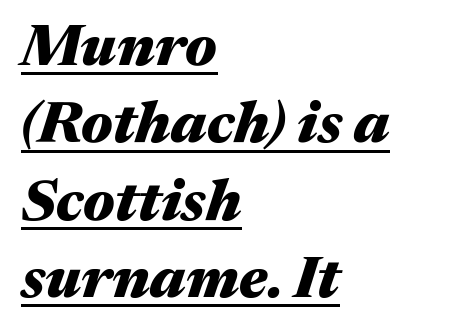
{"italic": "yes", "lean": "right", "slant_degrees": 17, "bold": "yes", "weight": "heavy", "width": "wide", "stroke_contrast": "medium", "x_height": "medium", "monospaced": "no", "underline": "yes", "align": "left", "line_spacing": "normal", "line_spacing_ratio": 1.31, "letter_spacing": "normal", "letter_spacing_em": 0.0, "glyph_px": 59}
